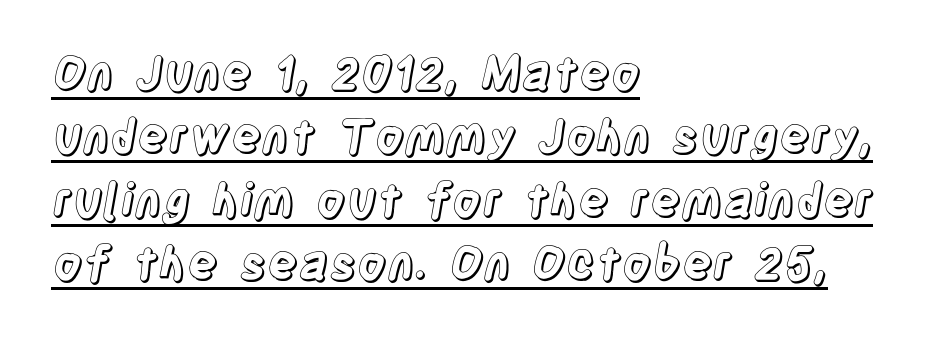
{"width": "condensed", "x_height": "large", "monospaced": "no", "underline": "yes", "align": "left", "line_spacing": "normal", "line_spacing_ratio": 1.38, "letter_spacing": "normal", "letter_spacing_em": 0.0, "glyph_px": 46}
